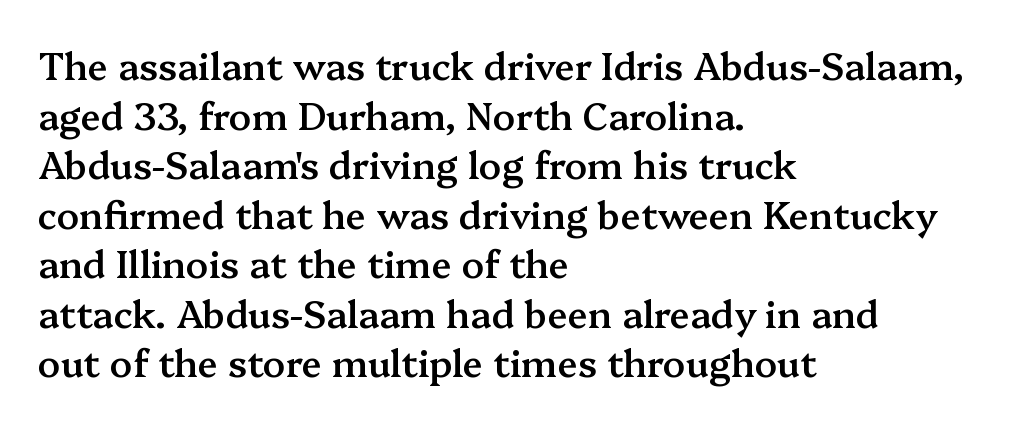
Here the designer chose a conventional face with non-uniform glyph widths. Stroke terminals: seriffed. The gaps between neighbouring characters are ordinary and unremarkable. Any mark beneath the type? The region is blank.
